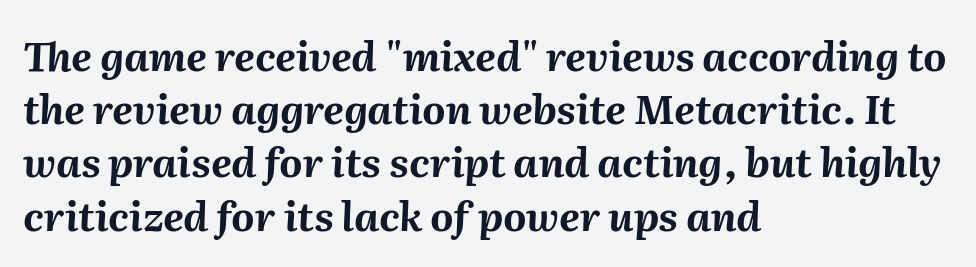
{"italic": "yes", "lean": "right", "slant_degrees": 2, "bold": "yes", "weight": "bold", "width": "normal", "stroke_contrast": "medium", "x_height": "medium", "monospaced": "no", "underline": "no", "align": "left", "line_spacing": "normal", "line_spacing_ratio": 1.33, "letter_spacing": "normal", "letter_spacing_em": 0.0, "glyph_px": 40}
